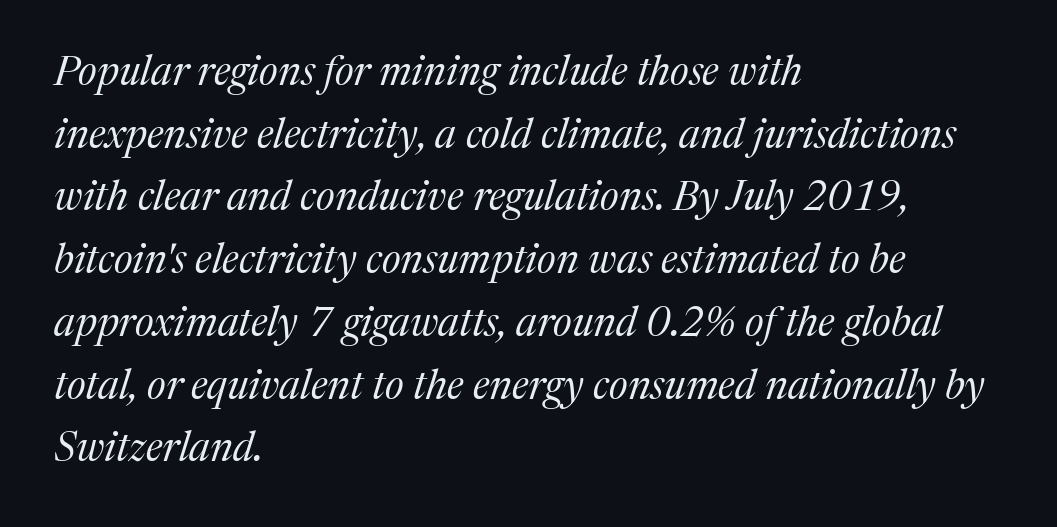
The image shows 41 px regular-weight serif type, italic (leaning right); set left-aligned, normal line spacing (1.53x), normal letter spacing, not underlined; medium stroke contrast and a medium x-height.
